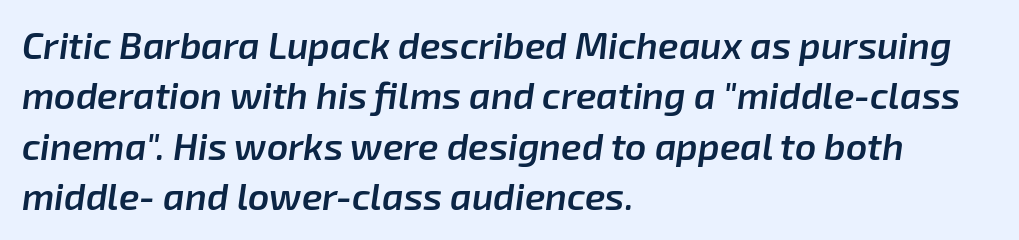
Weight check: semibold — heavier than regular, not quite bold. Regarding leading, the lines here are spaced in the standard way. The line texture is even and compact thanks to regular tracking. Think of a printed novel: that variable character pitch is what you see here. The text carries the slant typical of an italic or oblique font.
